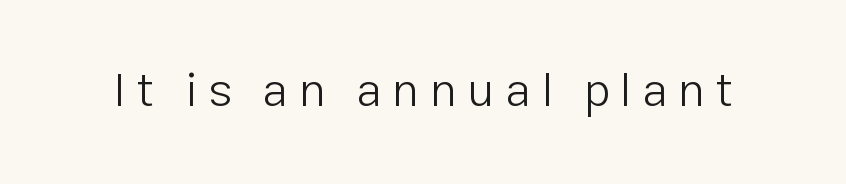
Characters follow at a spacing far wider than the type designer built in. The space directly below the letters is spotless. The font sits on the lighter half of the weight spectrum, regular included. The typography opts for an upright posture over an oblique one. The characters display no serif detailing; their extremities are plain. Here the designer chose a conventional face with non-uniform glyph widths.
